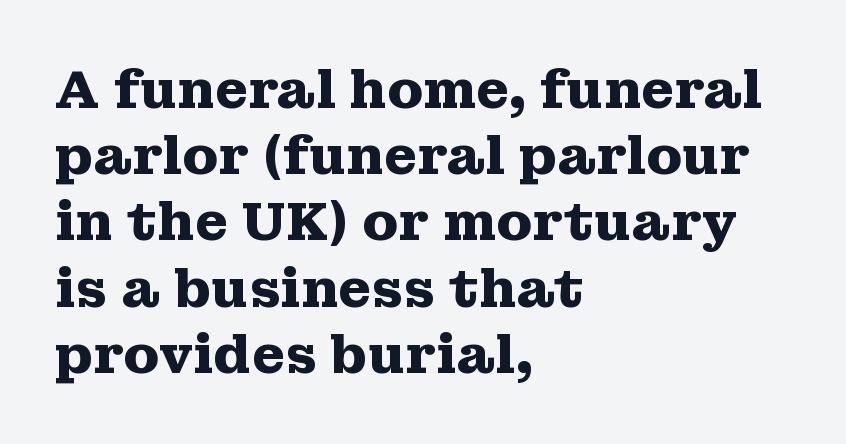
The image shows 53 px heavy, wide serif type, upright; set left-aligned, normal line spacing (1.25x), normal letter spacing, not underlined; medium stroke contrast and a medium x-height.
